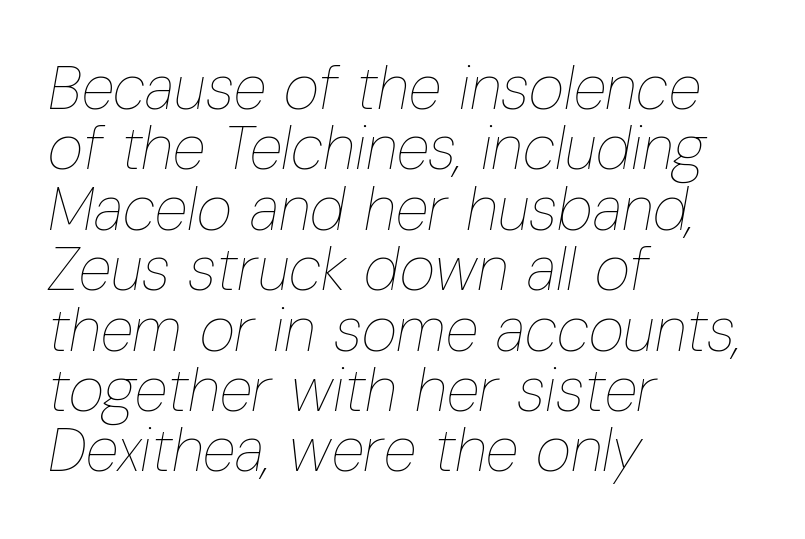
The image shows 61 px thin, condensed type, italic (leaning right); set left-aligned, tight line spacing (0.99x), normal letter spacing, not underlined; low stroke contrast and a medium x-height.
